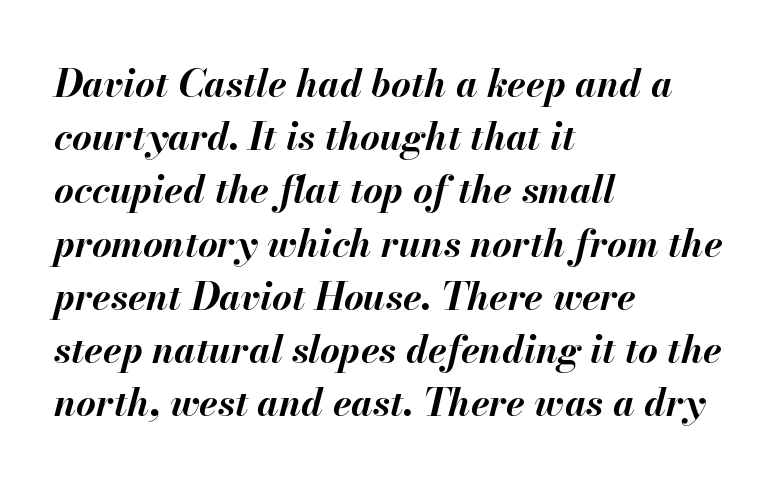
The letters are slanted; this is an italic face. Characters follow at the spacing the type designer built in. The line-height multiplier appears to be the usual default. A clean baseline with only descenders dipping below it. The strokes are fattened all the way to bold.
